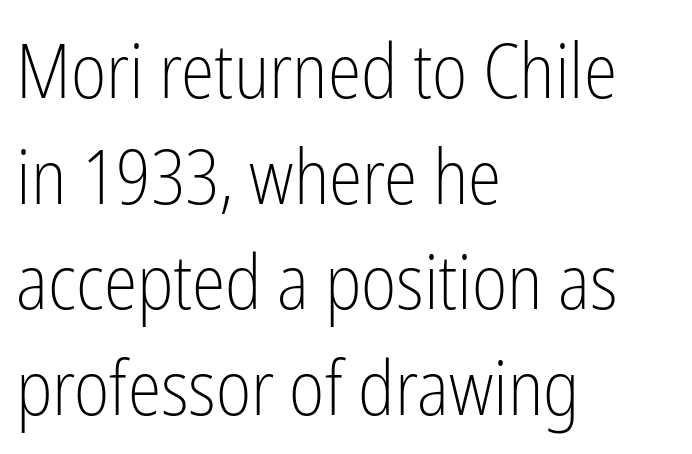
Heft: none added — not bold. Do the characters align in a grid? No, the font is proportional. Posture: vertical. Leading: standard. This rendering employs a face without finishing strokes, i.e., a sans-serif.
